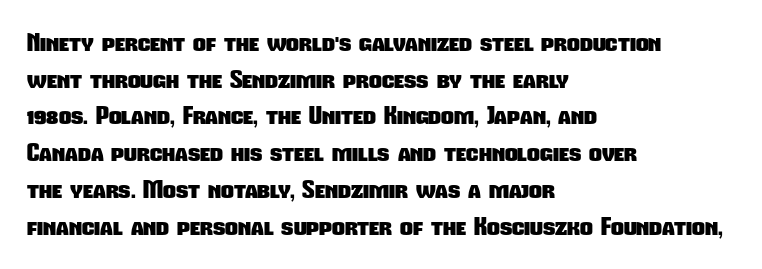
{"bold": "yes", "underline": "no", "align": "left", "line_spacing": "normal", "line_spacing_ratio": 1.47, "letter_spacing": "normal", "letter_spacing_em": 0.0, "glyph_px": 25}
